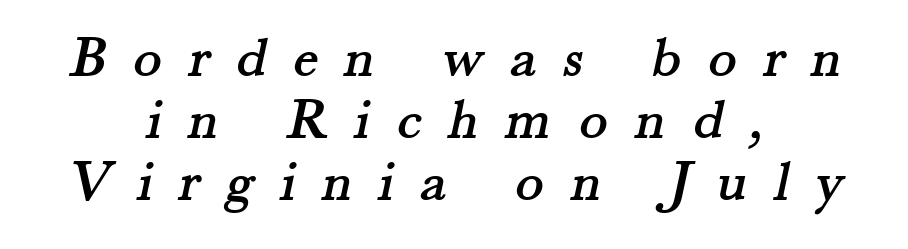
Each letter keeps its own natural width here, so spacing adapts to shape. The compositor balanced each line on the midline. Words float on clear page, feet unadorned. Letter spacing: wide. The face used here is seriffed, in the tradition of book romans.
